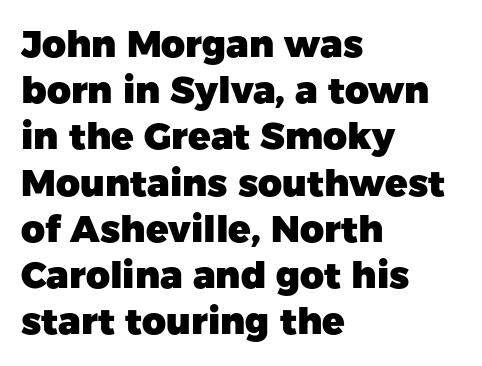
Q: Is the text bold? A: Yes.
Q: Is the text italic (slanted)? A: No, it is upright.
Q: Is the typeface a serif or a sans-serif typeface? A: Sans-serif.
Q: Is the text underlined? A: No.
Q: How is the paragraph aligned? A: Left-aligned.
Q: Is the spacing between letters normal or unusually wide? A: Normal.
Q: Is the spacing between lines tight, normal or loose? A: Normal.
Q: Width (condensed, normal, or wide)? A: Normal.
Q: Stroke contrast? A: Low.
Q: x-height? A: Medium.
Q: Monospaced? A: No.
